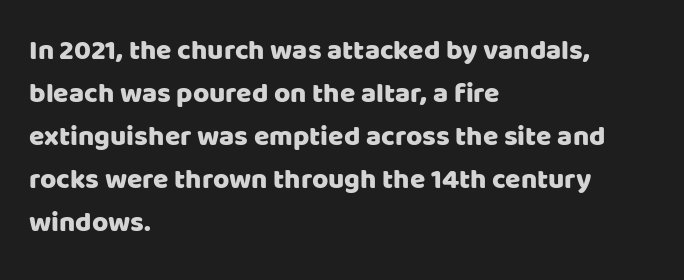
{"serif": "no", "italic": "no", "width": "normal", "stroke_contrast": "low", "x_height": "large", "monospaced": "no", "underline": "no", "align": "left", "line_spacing": "normal", "line_spacing_ratio": 1.54, "letter_spacing": "normal", "letter_spacing_em": 0.0, "glyph_px": 28}
